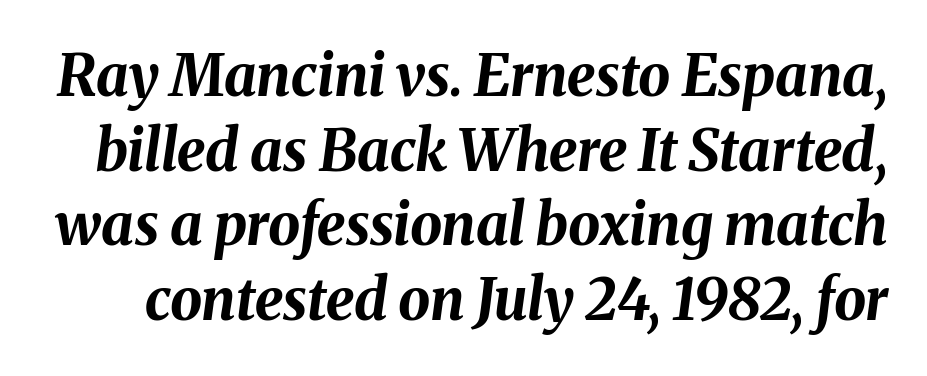
Spacing between characters is what you'd get straight out of the box. The zone under the glyphs is completely vacant. Weight: bold. Here the designer chose a conventional face with non-uniform glyph widths. This block has exactly the height ordinary leading produces. A typesetter would mark this as italic.
